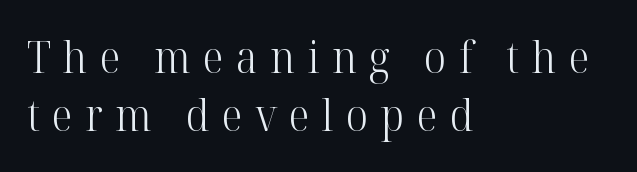
{"serif": "yes", "italic": "no", "bold": "no", "weight": "light", "width": "normal", "stroke_contrast": "high", "x_height": "medium", "monospaced": "no", "underline": "no", "align": "left", "line_spacing": "normal", "line_spacing_ratio": 1.35, "letter_spacing": "wide", "letter_spacing_em": 0.29, "glyph_px": 43}
